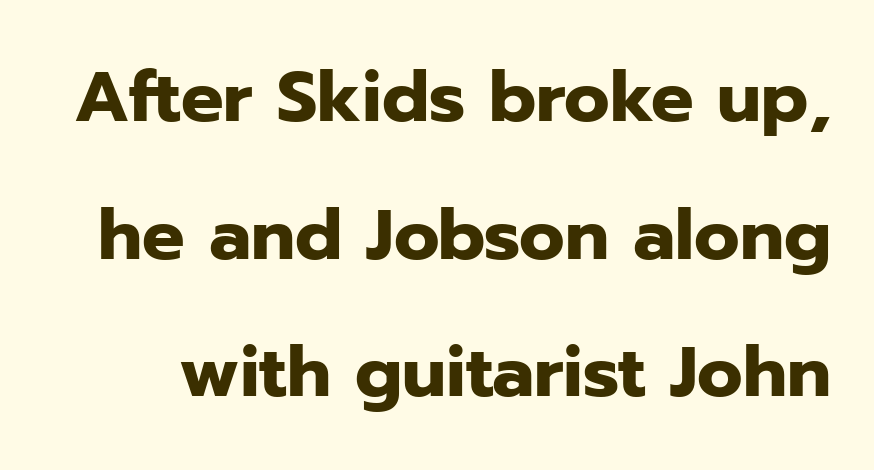
Q: Is the text bold? A: Yes.
Q: Is the text italic (slanted)? A: No, it is upright.
Q: Is the typeface a serif or a sans-serif typeface? A: Sans-serif.
Q: Is the text underlined? A: No.
Q: Is the spacing between letters normal or unusually wide? A: Normal.
Q: Is the spacing between lines tight, normal or loose? A: Loose.
Q: Width (condensed, normal, or wide)? A: Normal.
Q: Stroke contrast? A: Low.
Q: x-height? A: Medium.
Q: Monospaced? A: No.
